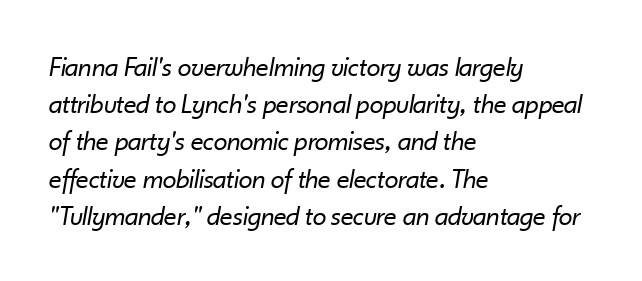
Here the designer chose a conventional face with non-uniform glyph widths. Does the lettering tilt? It does — this is italic. The letters look calm and open, with moderate or lighter stems. The rag falls on the right side of this text block. The vertical gap from one line to the next is medium. Descenders are the only things crossing below the line.
